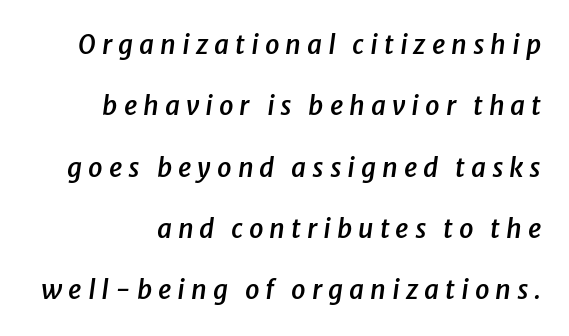
Successive baselines arrive slowly, with a big drop between each. The zone under the glyphs is completely vacant. The font is running at a semibold setting, under full bold. This is oblique type, the kind used for emphasis or titles. This rendering widens character spacing well past its baseline value.
